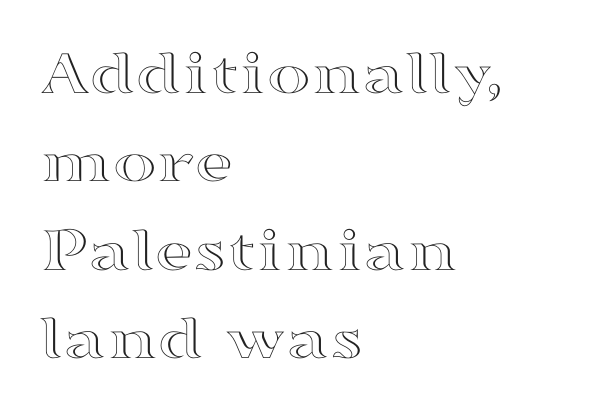
In terms of posture, this sample is upright. This sample uses plain, unmodified letter spacing. This sample has the flowing, uneven cadence of proportional lettering. Caption: multi-line text, flush left, ragged right. The zone under the glyphs is completely vacant. Quick note: interline space is typical.
